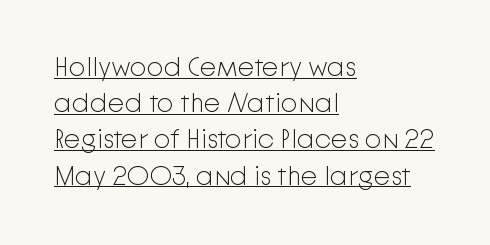
{"italic": "no", "bold": "no", "underline": "yes", "align": "left", "line_spacing": "normal", "line_spacing_ratio": 1.34, "letter_spacing": "normal", "letter_spacing_em": 0.0, "glyph_px": 27}
